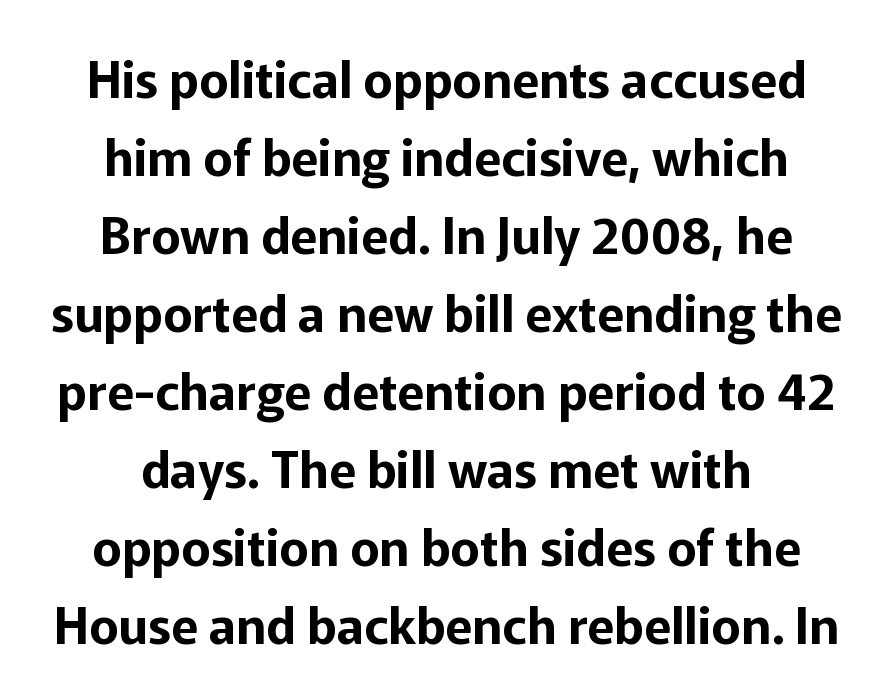
The image shows 50 px sans-serif type, upright; set centered, normal line spacing (1.56x), normal letter spacing, not underlined; low stroke contrast and a medium x-height.
